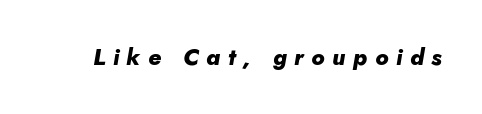
Caption: bold face, heavy strokes. Type without underlining. The axis of the letterforms is tilted away from vertical. Students, note that the glyphs here are deliberately spaced far apart.
